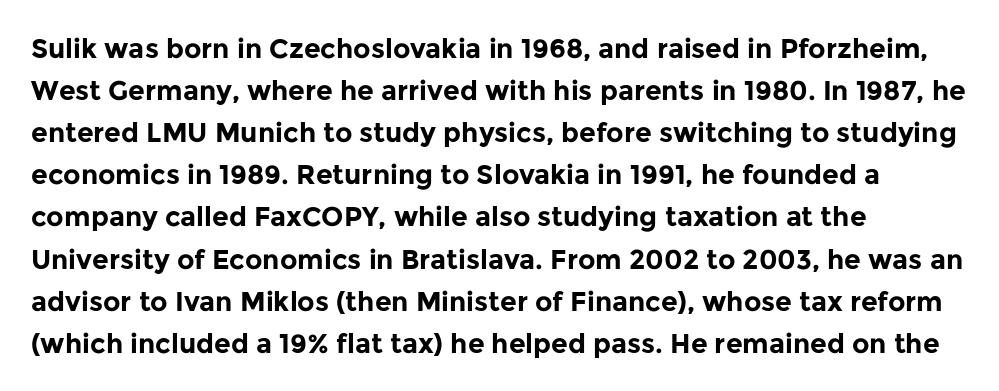
Q: Is the text bold? A: Yes.
Q: Is the text italic (slanted)? A: No, it is upright.
Q: Is the text underlined? A: No.
Q: How is the paragraph aligned? A: Left-aligned.
Q: Is the spacing between letters normal or unusually wide? A: Normal.
Q: Is the spacing between lines tight, normal or loose? A: Normal.
